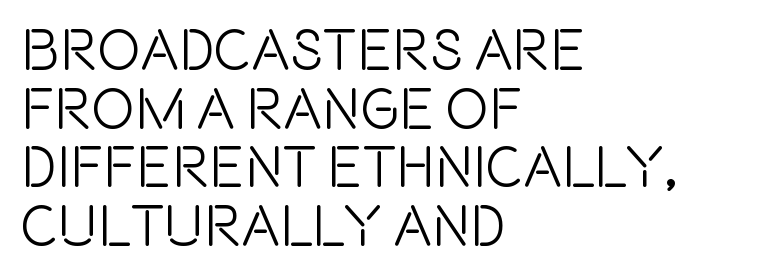
Q: Is the text italic (slanted)? A: No, it is upright.
Q: Is the typeface a serif or a sans-serif typeface? A: Sans-serif.
Q: Is the text underlined? A: No.
Q: How is the paragraph aligned? A: Left-aligned.
Q: Is the spacing between letters normal or unusually wide? A: Normal.
Q: Is the spacing between lines tight, normal or loose? A: Tight.
Q: Width (condensed, normal, or wide)? A: Condensed.
Q: x-height? A: Large.
Q: Monospaced? A: No.
